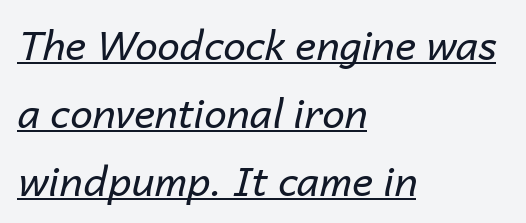
Teacher's note: observe the even left margin — that is flush-left alignment. The face used here appears with an underline applied. Think standard paragraph weight, or any step lighter than that. Each letter keeps its own natural width here, so spacing adapts to shape.
